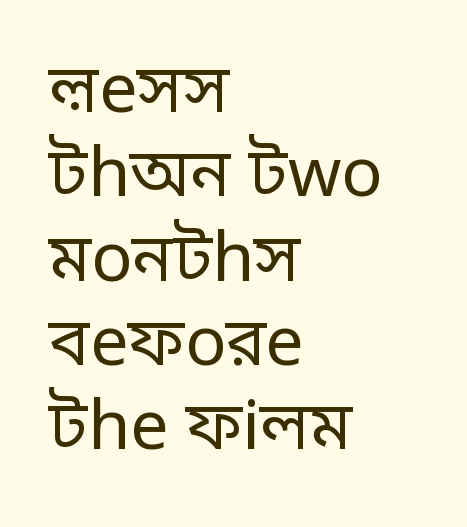
Q: Is the text bold? A: No.
Q: Is the text italic (slanted)? A: No, it is upright.
Q: Is the typeface a serif or a sans-serif typeface? A: Sans-serif.
Q: Is the text underlined? A: No.
Q: How is the paragraph aligned? A: Left-aligned.
Q: Is the spacing between letters normal or unusually wide? A: Normal.
Q: Width (condensed, normal, or wide)? A: Normal.
Q: Stroke contrast? A: Low.
Q: x-height? A: Large.
Q: Monospaced? A: No.
